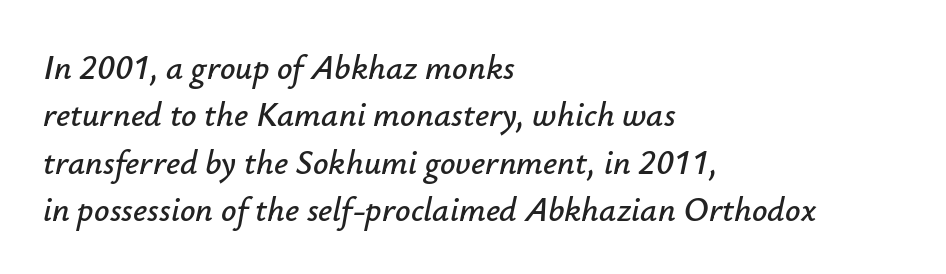
{"italic": "yes", "lean": "right", "slant_degrees": 12, "width": "normal", "stroke_contrast": "low", "x_height": "small", "monospaced": "no", "underline": "no", "align": "left", "line_spacing": "normal", "line_spacing_ratio": 1.39, "letter_spacing": "normal", "letter_spacing_em": 0.0, "glyph_px": 34}
